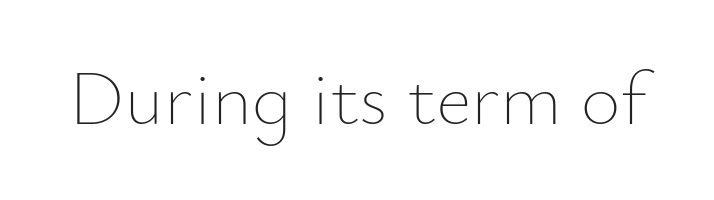
The image shows 77 px thin type, upright; set normal letter spacing, not underlined; low stroke contrast and a small x-height.
